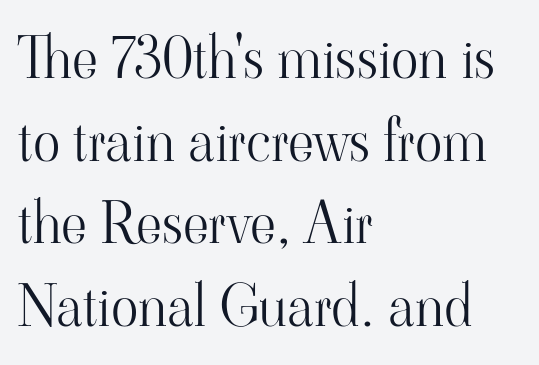
{"serif": "yes", "italic": "no", "bold": "no", "weight": "light", "width": "normal", "stroke_contrast": "high", "x_height": "small", "monospaced": "no", "underline": "no", "align": "left", "line_spacing": "normal", "line_spacing_ratio": 1.45, "letter_spacing": "normal", "letter_spacing_em": 0.0, "glyph_px": 57}
